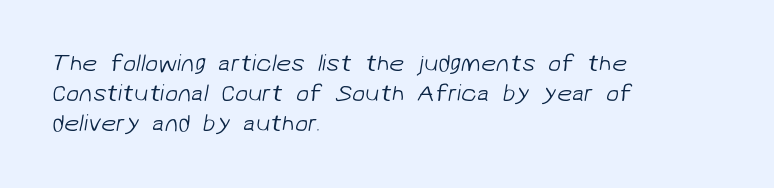
Q: Is the text bold? A: No.
Q: Is the text underlined? A: No.
Q: How is the paragraph aligned? A: Left-aligned.
Q: Is the spacing between letters normal or unusually wide? A: Normal.
Q: Is the spacing between lines tight, normal or loose? A: Normal.
